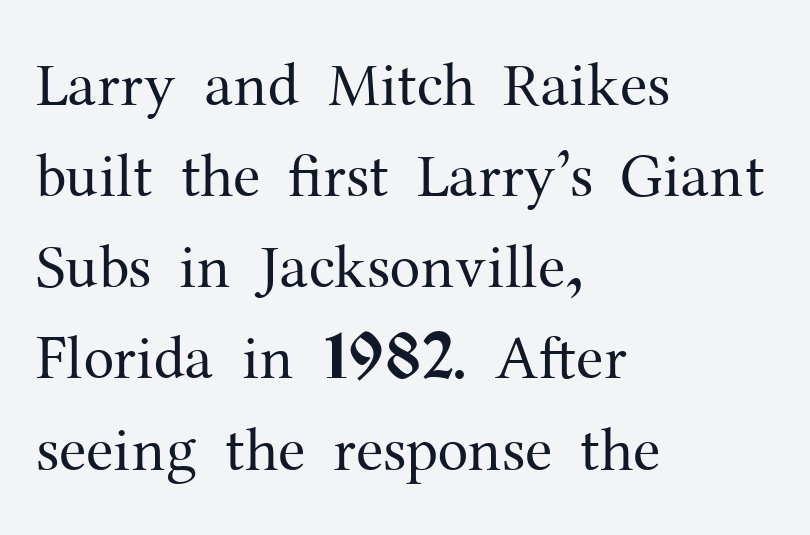
Q: Is the text bold? A: No.
Q: Is the text italic (slanted)? A: No, it is upright.
Q: Is the typeface a serif or a sans-serif typeface? A: Serif.
Q: Is the text underlined? A: No.
Q: How is the paragraph aligned? A: Left-aligned.
Q: Is the spacing between letters normal or unusually wide? A: Normal.
Q: Is the spacing between lines tight, normal or loose? A: Normal.
Q: Width (condensed, normal, or wide)? A: Normal.
Q: Stroke contrast? A: Medium.
Q: x-height? A: Medium.
Q: Monospaced? A: No.
